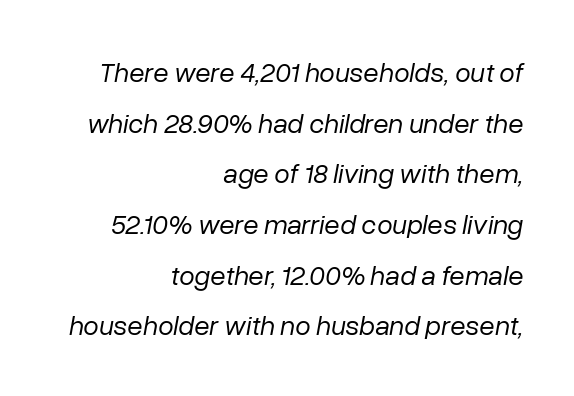
The weight would be labelled regular, book, light, or lighter still. Check the space under the baseline: it is left empty. This sample uses an oblique cut, with every glyph tilted off the vertical. Horizontal alignment here is rightward, an uncommon choice for prose.
